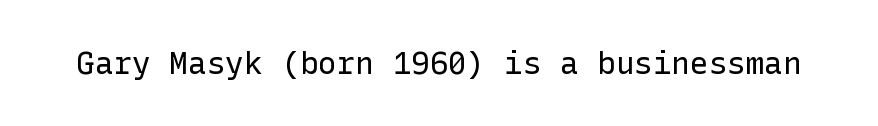
The image shows 31 px regular-weight sans-serif type, upright; set normal letter spacing, not underlined; low stroke contrast and a medium x-height.
